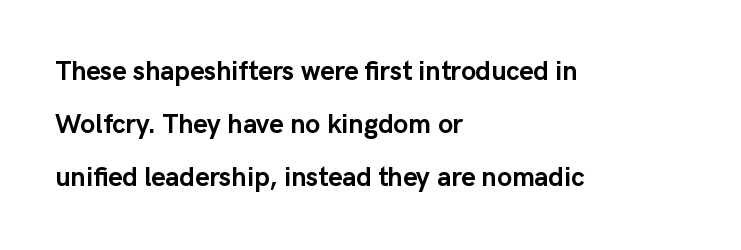
Q: Is the text bold? A: Yes.
Q: Is the text italic (slanted)? A: No, it is upright.
Q: Is the text underlined? A: No.
Q: How is the paragraph aligned? A: Left-aligned.
Q: Is the spacing between letters normal or unusually wide? A: Normal.
Q: Is the spacing between lines tight, normal or loose? A: Loose.
